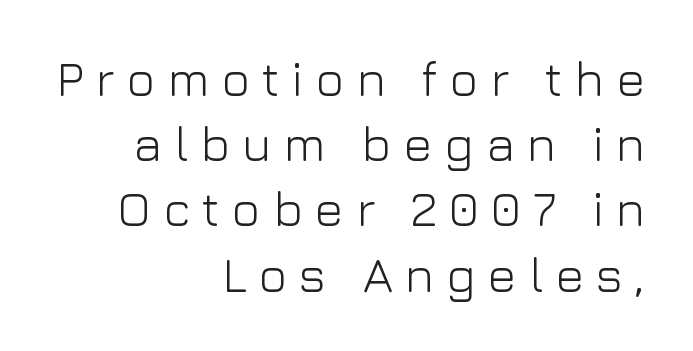
In terms of letterspacing, this is a distinctly airy, spread setting. Each row of text sits above clean, open space. Italic? Not at all — the glyphs are vertical. Is the type heavy? It reads as light-to-regular instead. Reading down the block, your eye finds every line finishing at a fixed right position. Notice how descenders clear the ascenders below comfortably — that's standard leading.
